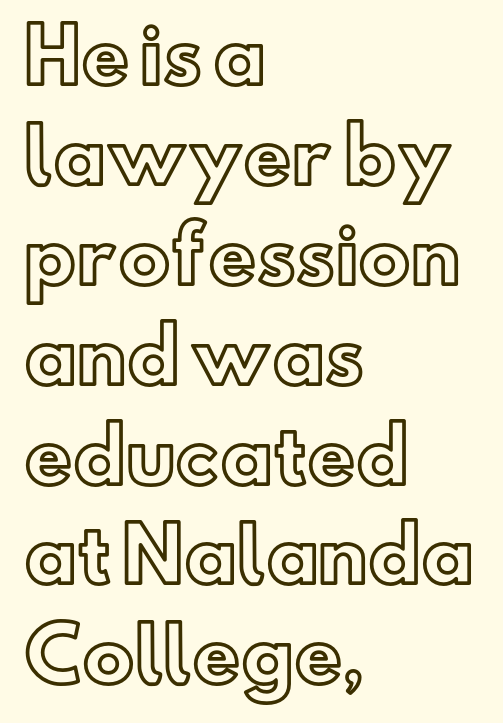
Q: Is the text italic (slanted)? A: No, it is upright.
Q: Is the text underlined? A: No.
Q: How is the paragraph aligned? A: Left-aligned.
Q: Is the spacing between letters normal or unusually wide? A: Normal.
Q: Is the spacing between lines tight, normal or loose? A: Normal.
Q: Width (condensed, normal, or wide)? A: Normal.
Q: x-height? A: Small.
Q: Monospaced? A: No.
